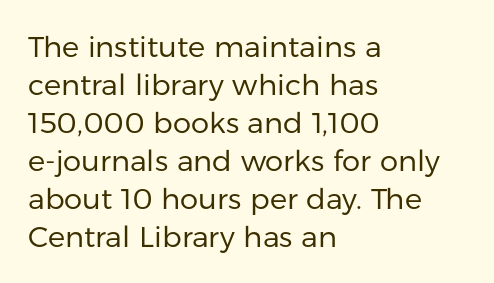
{"serif": "no", "italic": "no", "bold": "no", "weight": "regular", "width": "normal", "stroke_contrast": "low", "x_height": "medium", "monospaced": "no", "underline": "no", "align": "left", "line_spacing": "normal", "line_spacing_ratio": 1.31, "letter_spacing": "normal", "letter_spacing_em": 0.0, "glyph_px": 29}
